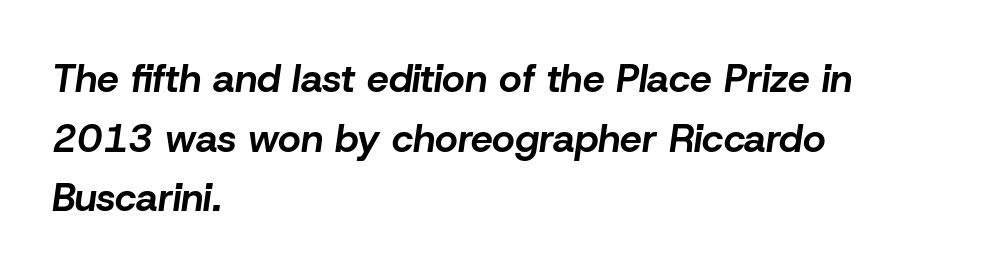
The image shows 39 px bold type, italic (leaning right); set left-aligned, normal line spacing (1.53x), normal letter spacing, not underlined; low stroke contrast and a medium x-height.
